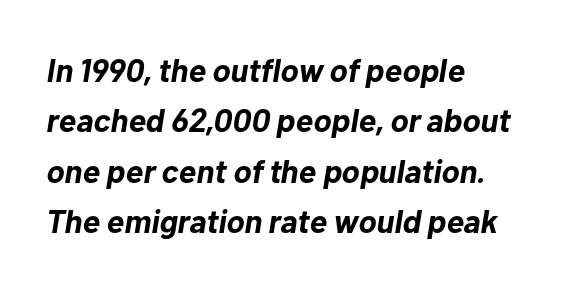
The paragraph shown leans on its left margin. Line spacing here is normal. Slanted lettering throughout. Observe the ordinary spacing: letters are neighbours, not strangers. Strokes here are thick enough to call this a true bold. The passage shown is typed in a proportional face where columns would drift.
